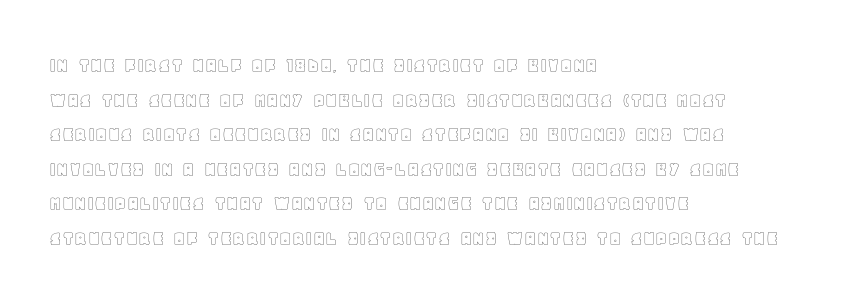
{"italic": "no", "underline": "no", "align": "left", "line_spacing": "normal", "line_spacing_ratio": 1.57, "letter_spacing": "normal", "letter_spacing_em": 0.0, "glyph_px": 22}
